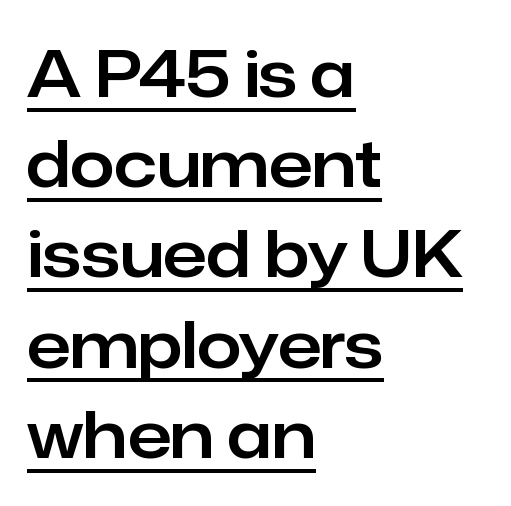
Q: Is the text italic (slanted)? A: No, it is upright.
Q: Is the typeface a serif or a sans-serif typeface? A: Sans-serif.
Q: Is the text underlined? A: Yes.
Q: How is the paragraph aligned? A: Left-aligned.
Q: Is the spacing between letters normal or unusually wide? A: Normal.
Q: Is the spacing between lines tight, normal or loose? A: Normal.
Q: Width (condensed, normal, or wide)? A: Normal.
Q: Stroke contrast? A: Low.
Q: x-height? A: Medium.
Q: Monospaced? A: No.
